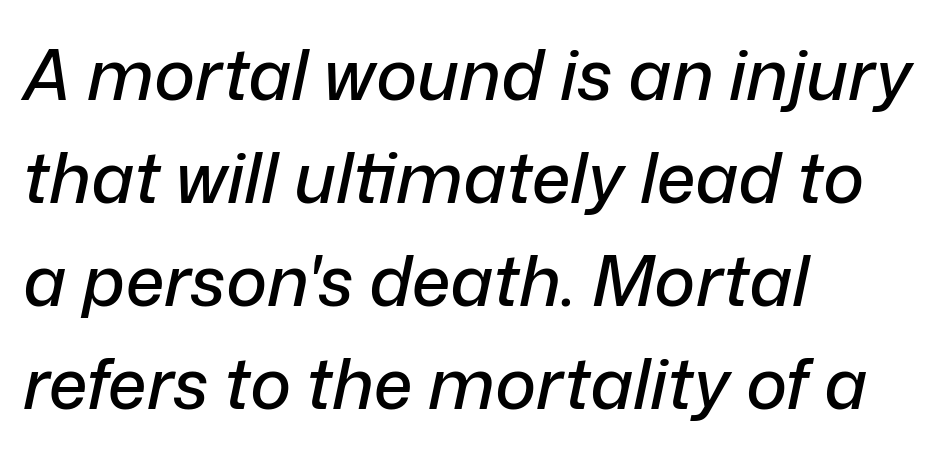
The image shows 70 px text type, italic (leaning right); set left-aligned, normal line spacing (1.47x), normal letter spacing, not underlined; low stroke contrast and a medium x-height.
